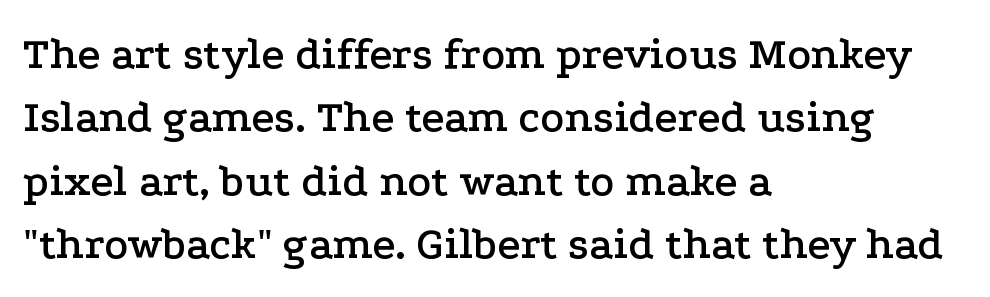
The image shows 45 px wide serif type, upright; set left-aligned, normal line spacing (1.41x), normal letter spacing, not underlined; low stroke contrast and a medium x-height.
